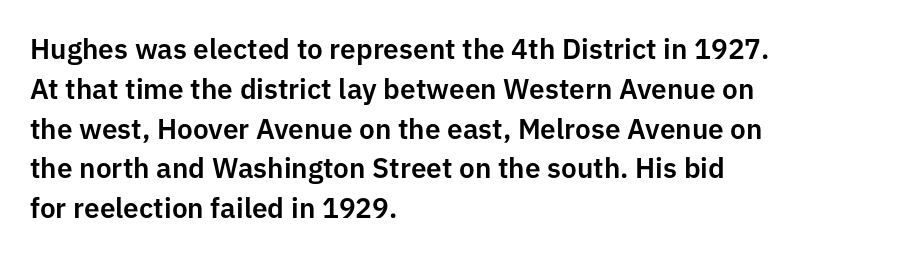
These lines were composed using upright roman letters. What stands out about the letter spacing? Nothing — it is the standard amount. A bare baseline throughout the passage. Are there feet on the stems? There aren't — it's a sans.
